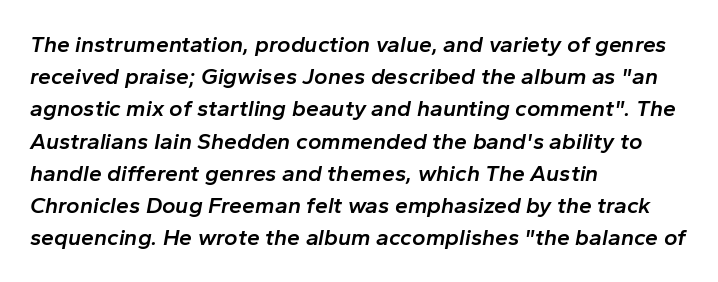
Check under the words: just untouched page. These lines sit exactly where default settings would place them. This sample uses plain, unmodified letter spacing. The passage is arranged the way most books set body copy — flush left.
